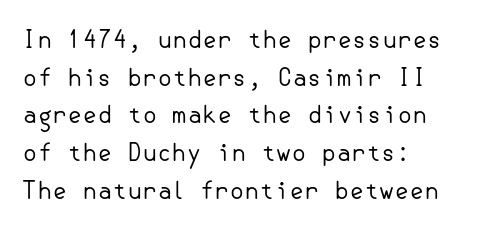
The setting favours the left margin, as ordinary paragraphs usually do. The face looks like a standard text weight, possibly lighter. Each row of text sits above clean, open space. Posture: straight, roman, zero tilt.
